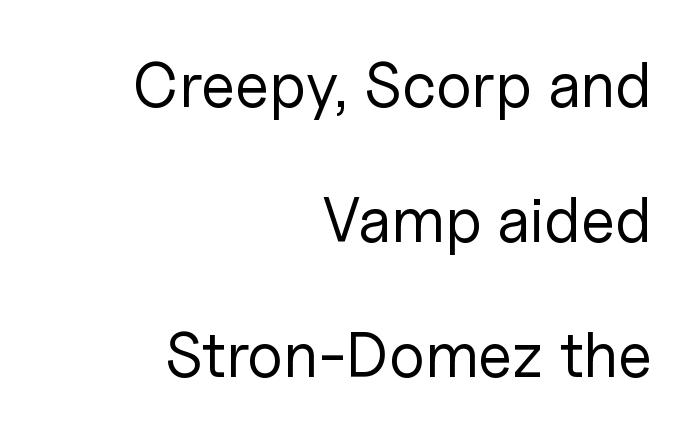
{"serif": "no", "italic": "no", "bold": "no", "weight": "regular", "width": "normal", "stroke_contrast": "low", "x_height": "medium", "monospaced": "no", "underline": "no", "align": "right", "line_spacing": "loose", "line_spacing_ratio": 2.14, "letter_spacing": "normal", "letter_spacing_em": 0.0, "glyph_px": 63}
